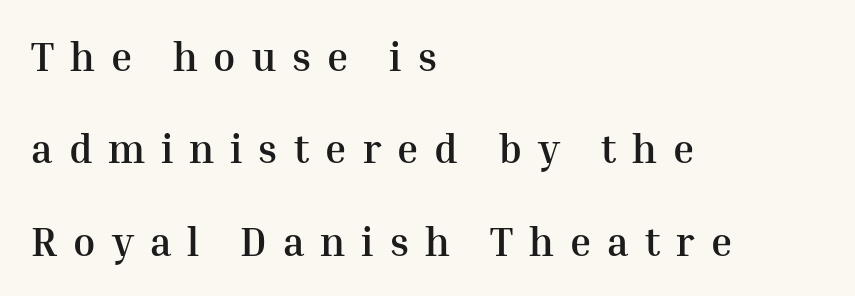
Q: Is the text bold? A: Yes.
Q: Is the text italic (slanted)? A: No, it is upright.
Q: Is the typeface a serif or a sans-serif typeface? A: Serif.
Q: Is the text underlined? A: No.
Q: How is the paragraph aligned? A: Left-aligned.
Q: Is the spacing between letters normal or unusually wide? A: Unusually wide.
Q: Is the spacing between lines tight, normal or loose? A: Loose.
Q: Width (condensed, normal, or wide)? A: Normal.
Q: Stroke contrast? A: Medium.
Q: x-height? A: Medium.
Q: Monospaced? A: No.
